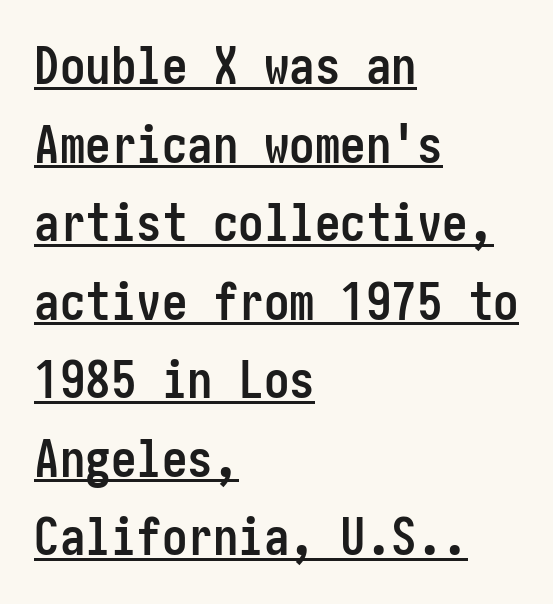
{"serif": "no", "italic": "no", "bold": "yes", "weight": "semibold", "width": "condensed", "stroke_contrast": "low", "x_height": "medium", "underline": "yes", "align": "left", "line_spacing": "normal", "line_spacing_ratio": 1.54, "letter_spacing": "normal", "letter_spacing_em": 0.0, "glyph_px": 51}
